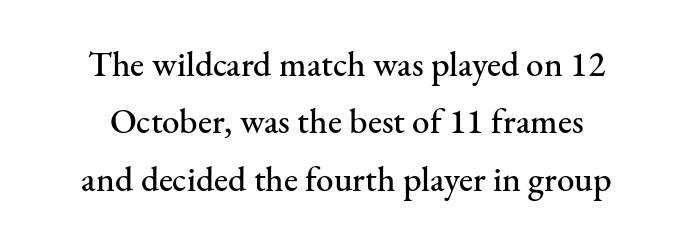
The baseline area is clear. Varying glyph widths throughout — classic text-font behaviour. Every row of glyphs is offset so its center matches the block's center. The font's upright variant was chosen for this text. Does extra space separate the letters? No, they use regular spacing.
